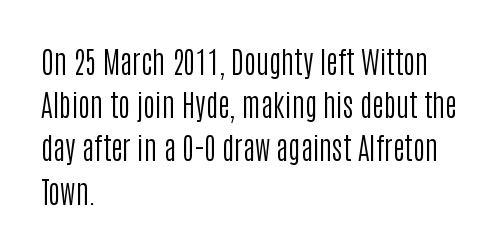
Honestly, there is no underline to notice here at all. Vertical spacing — default. I'd call this a sans setting — the letters go barefoot. This is not heavy type; no bold has been used. The gaps between neighbouring characters are ordinary and unremarkable. This rendering uses left alignment, leaving the right contour irregular.
